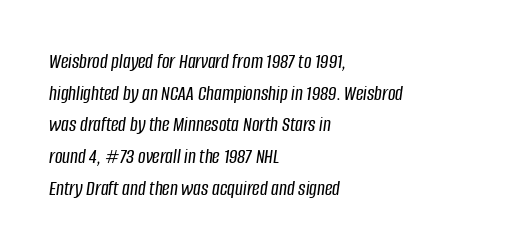
The image shows 21 px text type, italic (leaning right); set left-aligned, normal line spacing (1.51x), normal letter spacing, not underlined.
